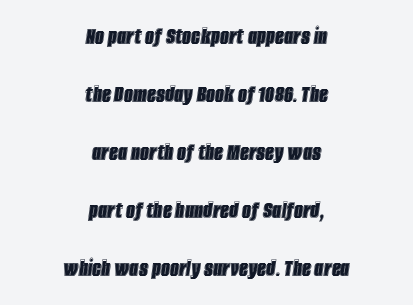
{"italic": "yes", "lean": "right", "slant_degrees": 8, "underline": "no", "align": "center", "line_spacing": "loose", "line_spacing_ratio": 2.32, "letter_spacing": "normal", "letter_spacing_em": 0.0, "glyph_px": 25}
